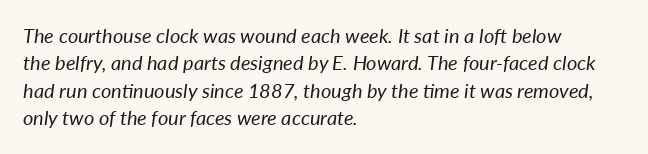
Is this a heavy cut? Hardly; it is regular or lighter. The rendering anchors every line to the left-hand side. Baseline-to-baseline distance is the conventional proportion of letter height. The tracking reads as untouched default to a designer's eye. Style check: oblique.
